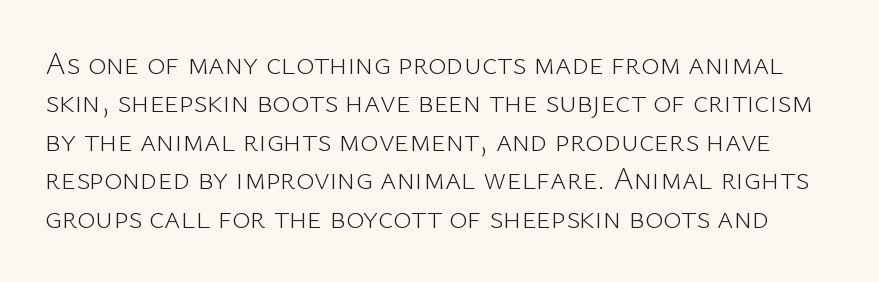
The image shows 31 px light sans-serif type, upright; set line spacing 1.24x, normal letter spacing, not underlined; low stroke contrast and a medium x-height.
